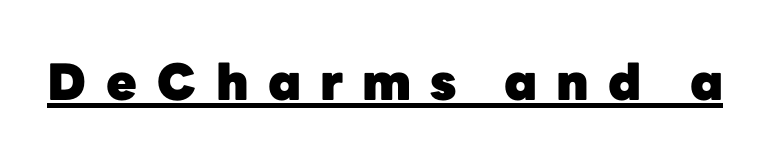
The image shows 50 px heavy sans-serif type, upright; set unusually wide letter spacing (+0.38 em), underlined; low stroke contrast and a medium x-height.
